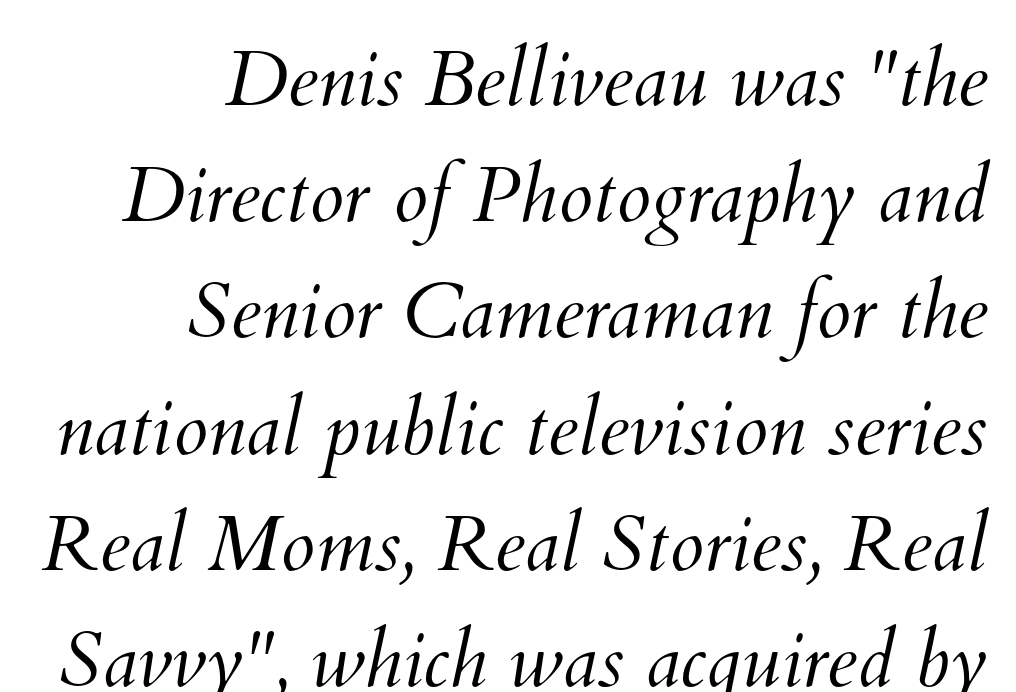
Q: Is the text bold? A: No.
Q: Is the text underlined? A: No.
Q: How is the paragraph aligned? A: Right-aligned.
Q: Is the spacing between letters normal or unusually wide? A: Normal.
Q: Is the spacing between lines tight, normal or loose? A: Normal.
Q: Width (condensed, normal, or wide)? A: Normal.
Q: Stroke contrast? A: Medium.
Q: x-height? A: Small.
Q: Monospaced? A: No.
